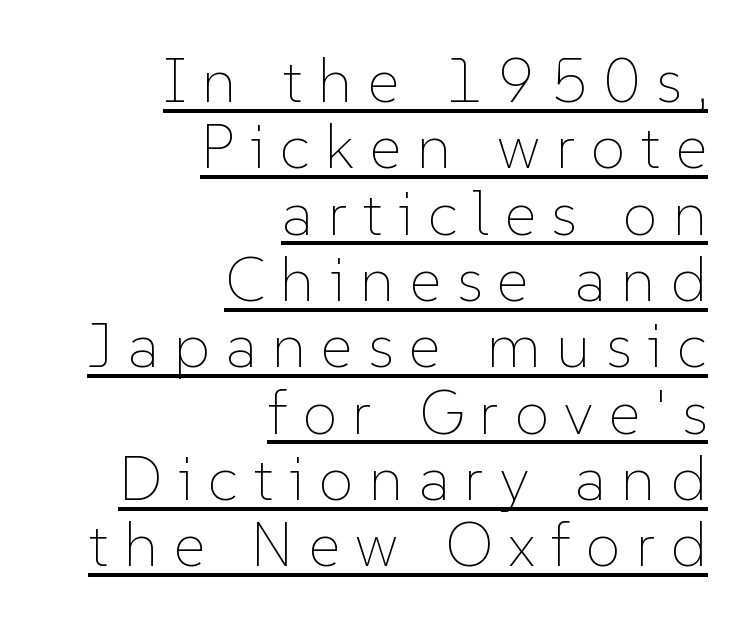
Q: Is the text bold? A: No.
Q: Is the text italic (slanted)? A: No, it is upright.
Q: Is the text underlined? A: Yes.
Q: How is the paragraph aligned? A: Right-aligned.
Q: Is the spacing between letters normal or unusually wide? A: Unusually wide.
Q: Is the spacing between lines tight, normal or loose? A: Tight.
Q: Width (condensed, normal, or wide)? A: Normal.
Q: Stroke contrast? A: Low.
Q: x-height? A: Medium.
Q: Monospaced? A: No.
